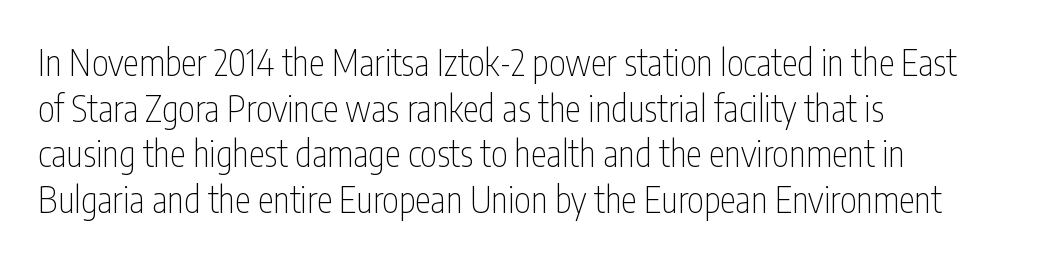
The image shows 36 px thin, condensed sans-serif type, upright; set left-aligned, normal line spacing (1.27x), normal letter spacing, not underlined; low stroke contrast and a medium x-height.
